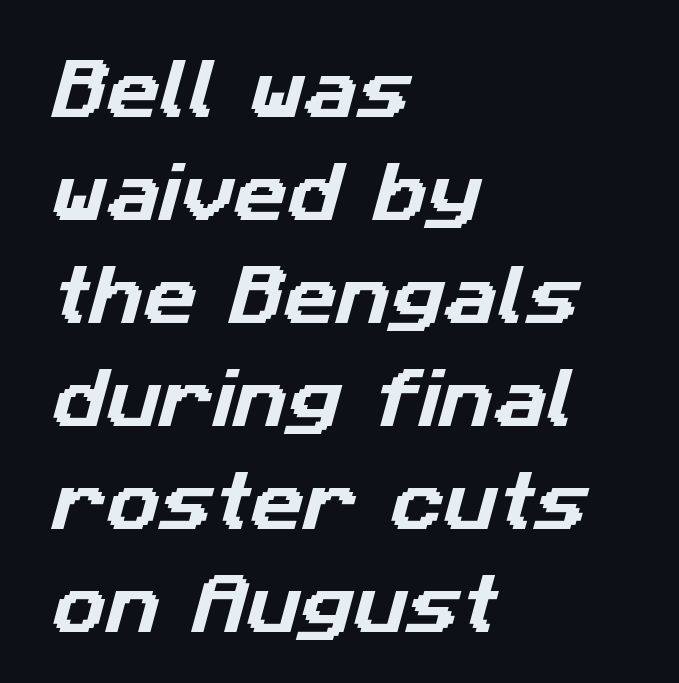
The image shows 66 px sans-serif type; set left-aligned, normal line spacing (1.56x), normal letter spacing, not underlined; low stroke contrast and a medium x-height.
